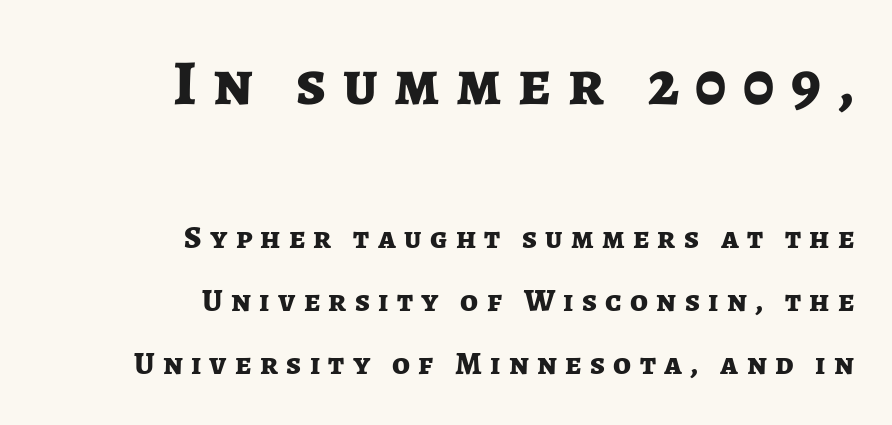
The image shows 64 px bold sans-serif type, upright; set right-aligned, loose line spacing (1.97x), unusually wide letter spacing (+0.26 em), not underlined; the first (top) block is 2.0x larger; low stroke contrast and a medium x-height.
